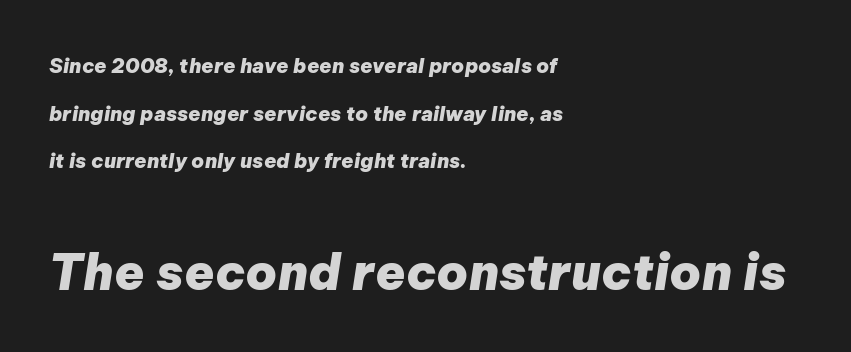
A full-strength bold gives these letters their thick strokes. Does the bottom block carry the larger type? Yes, it does. A student would call this left alignment; a typographer would say flush left, rag right. Here the designer chose a conventional face with non-uniform glyph widths. Honestly, there is no underline to notice here at all. The rendering uses a large line-height, opening up the rows.
